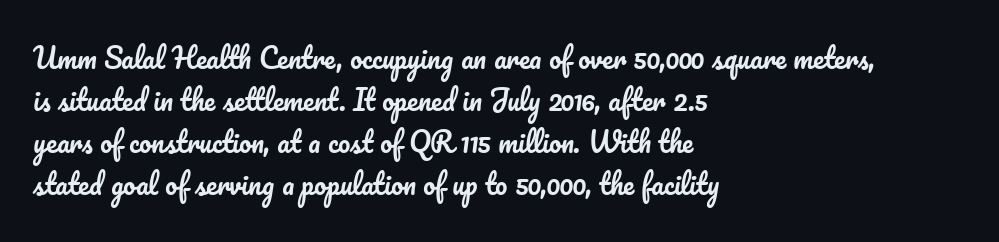
Quick note: underline off. The typesetter chose a ragged-right arrangement here. Leading: standard. Words appear dense and cohesive because spacing is normal.
